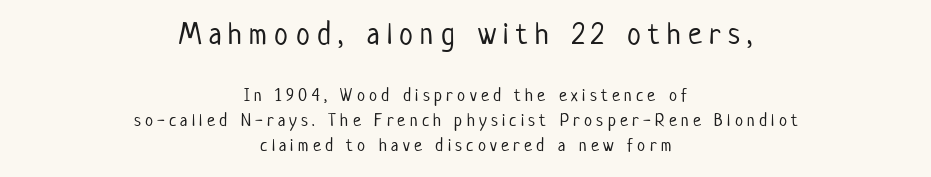
The image shows 31 px light, condensed sans-serif type, upright; set centered, normal line spacing (1.37x), unusually wide letter spacing (+0.24 em), not underlined; the first (top) block is 1.72x larger; low stroke contrast and a medium x-height.
